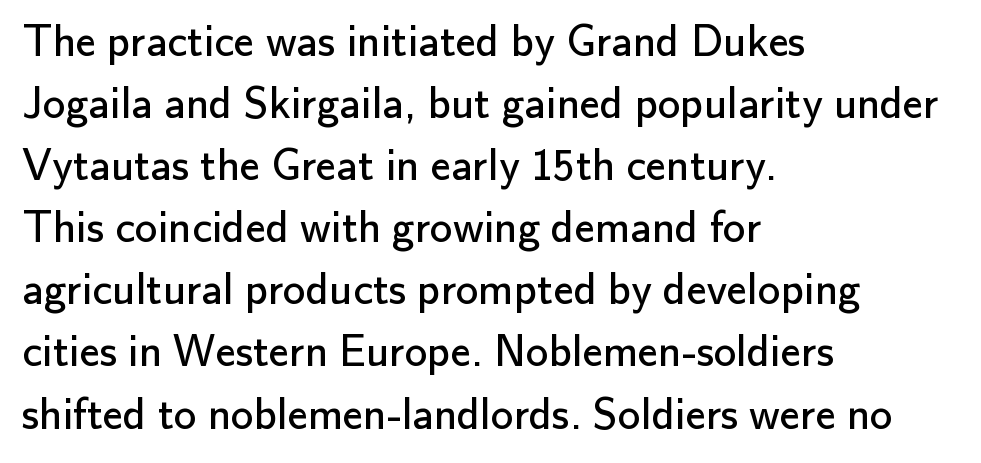
The image shows 45 px regular-weight sans-serif type, upright; set left-aligned, normal line spacing (1.38x), normal letter spacing, not underlined; low stroke contrast and a small x-height.
